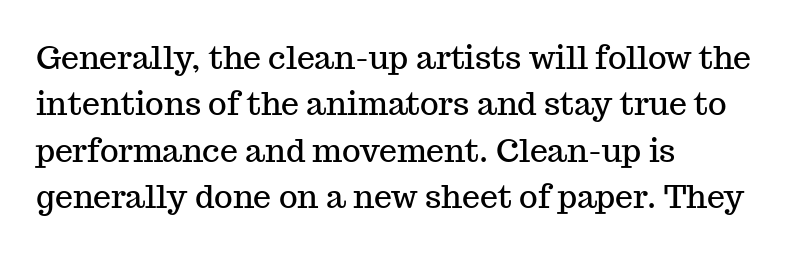
{"serif": "yes", "italic": "no", "width": "normal", "stroke_contrast": "medium", "x_height": "medium", "monospaced": "no", "underline": "no", "align": "left", "line_spacing": "normal", "line_spacing_ratio": 1.45, "letter_spacing": "normal", "letter_spacing_em": 0.0, "glyph_px": 32}
